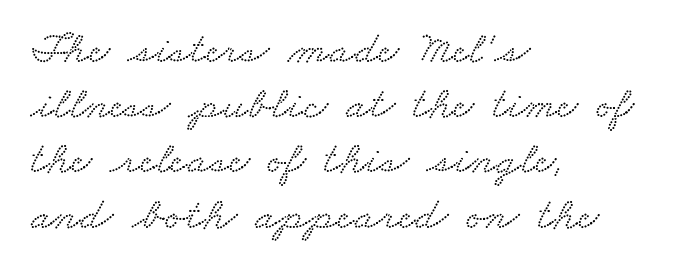
Q: Is the typeface a serif or a sans-serif typeface? A: Serif.
Q: Is the text underlined? A: No.
Q: How is the paragraph aligned? A: Left-aligned.
Q: Is the spacing between letters normal or unusually wide? A: Normal.
Q: Width (condensed, normal, or wide)? A: Wide.
Q: Stroke contrast? A: Low.
Q: x-height? A: Small.
Q: Monospaced? A: No.
